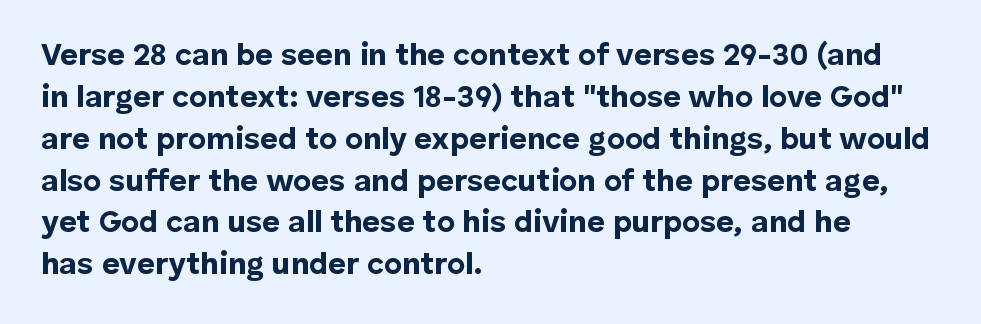
Q: Is the text bold? A: Yes.
Q: Is the text italic (slanted)? A: No, it is upright.
Q: Is the typeface a serif or a sans-serif typeface? A: Sans-serif.
Q: Is the text underlined? A: No.
Q: How is the paragraph aligned? A: Left-aligned.
Q: Is the spacing between letters normal or unusually wide? A: Normal.
Q: Is the spacing between lines tight, normal or loose? A: Normal.
Q: Width (condensed, normal, or wide)? A: Normal.
Q: Stroke contrast? A: Low.
Q: x-height? A: Medium.
Q: Monospaced? A: No.
